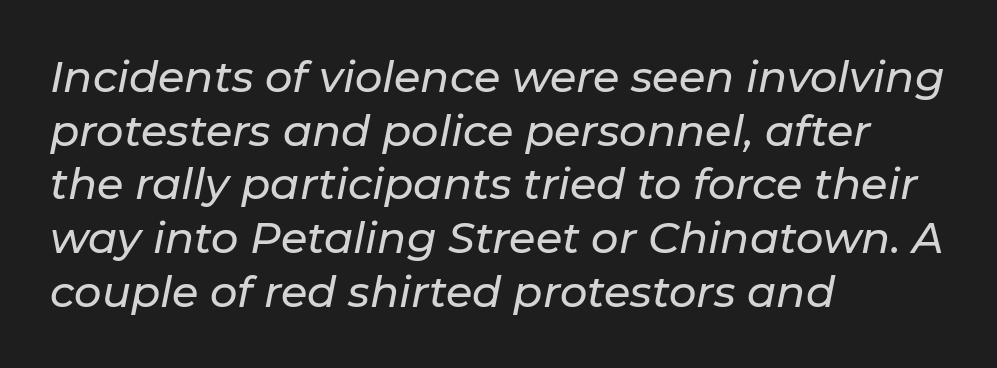
Q: Is the text italic (slanted)? A: Yes, it leans right by about 11 degrees.
Q: Is the text underlined? A: No.
Q: How is the paragraph aligned? A: Left-aligned.
Q: Is the spacing between letters normal or unusually wide? A: Normal.
Q: Is the spacing between lines tight, normal or loose? A: Normal.
Q: Width (condensed, normal, or wide)? A: Normal.
Q: Stroke contrast? A: Low.
Q: x-height? A: Medium.
Q: Monospaced? A: No.
